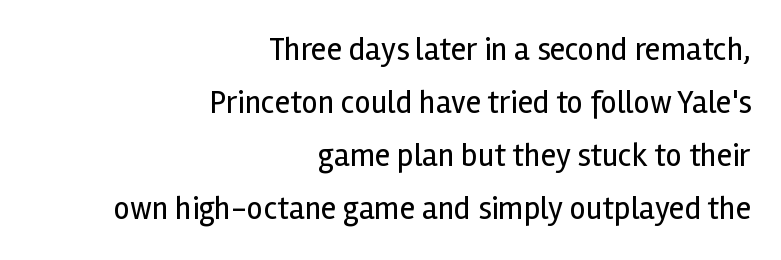
The image shows 32 px regular-weight sans-serif type, upright; set right-aligned, normal line spacing (1.66x), normal letter spacing, not underlined; a medium x-height.
